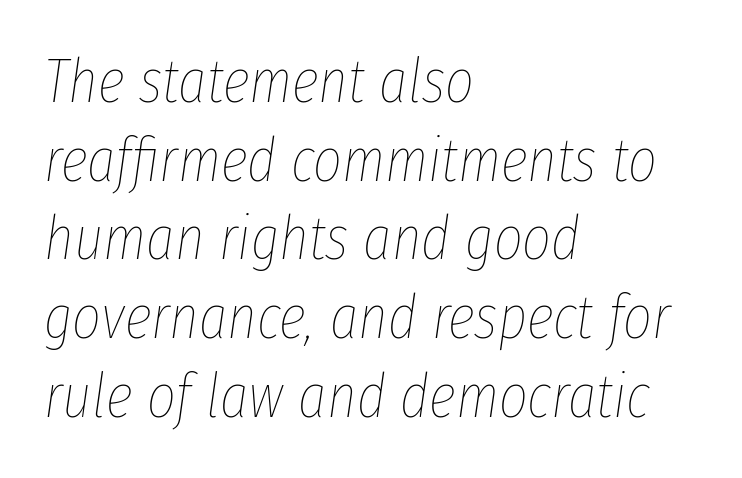
The image shows 62 px thin, condensed type, italic (leaning right); set left-aligned, normal line spacing (1.27x), normal letter spacing, not underlined; low stroke contrast and a medium x-height.
